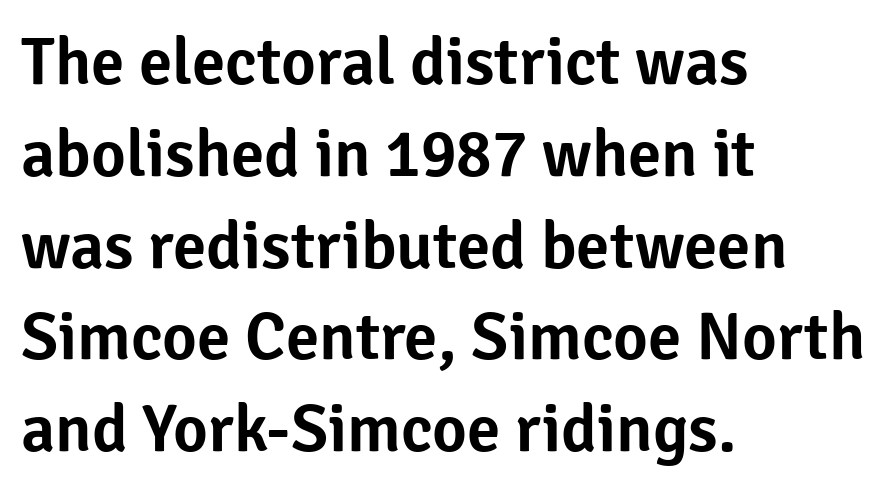
{"serif": "no", "italic": "no", "width": "normal", "stroke_contrast": "low", "x_height": "medium", "monospaced": "no", "underline": "no", "align": "left", "line_spacing": "normal", "line_spacing_ratio": 1.37, "letter_spacing": "normal", "letter_spacing_em": 0.0, "glyph_px": 67}
